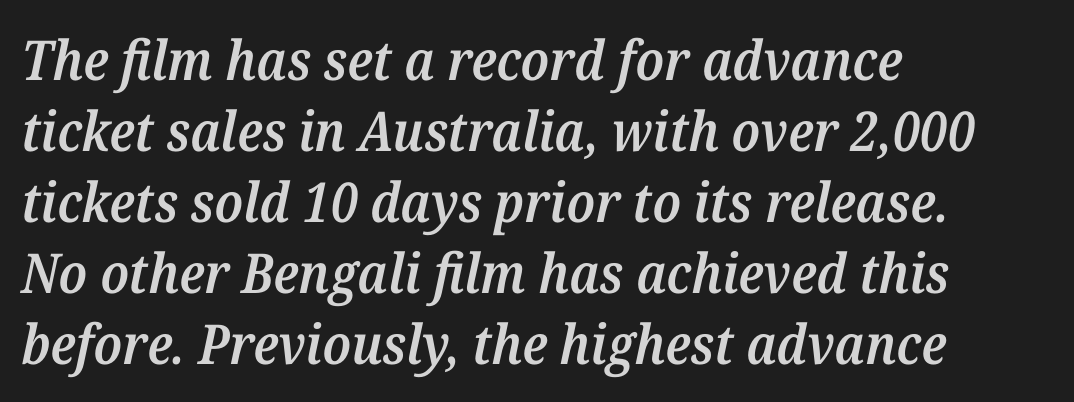
The letters advance in unequal steps, a hallmark of proportional type. Is there much room between lines? A standard amount, neither cramped nor airy. Summary of weight: moderately heavy, a semibold. Examine the stroke ends and you'll spot serifs. Standard letterfit; no display-style spreading of the glyphs. The passage shown leans; its letterforms are oblique.
